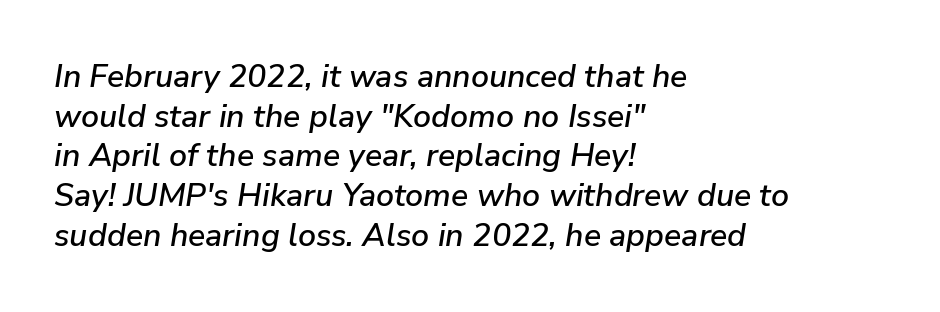
{"italic": "yes", "lean": "right", "slant_degrees": 9, "width": "normal", "stroke_contrast": "low", "x_height": "medium", "monospaced": "no", "underline": "no", "align": "left", "line_spacing_ratio": 1.24, "letter_spacing": "normal", "letter_spacing_em": 0.0, "glyph_px": 32}
